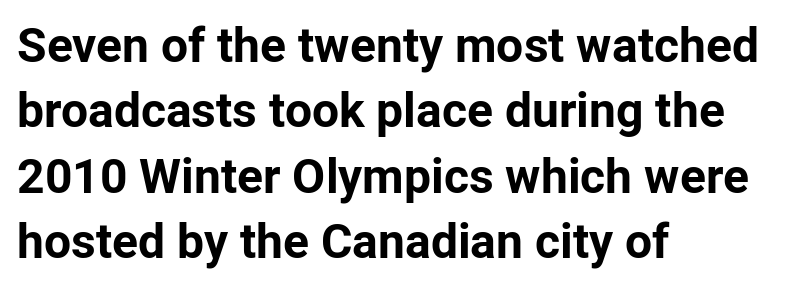
This sample has the flowing, uneven cadence of proportional lettering. Look at the stroke-to-counter ratio: heavy, a bold. A student would call this left alignment; a typographer would say flush left, rag right. Stroke terminals: plain, sans-serif. Compared with typical body copy, the letter spacing here is the same. The axis of the letterforms is exactly vertical.
